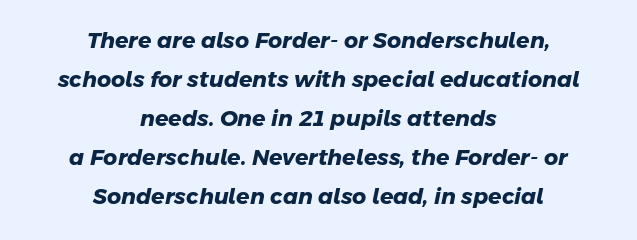
Q: Is the text bold? A: Yes.
Q: Is the text underlined? A: No.
Q: How is the paragraph aligned? A: Centered.
Q: Is the spacing between letters normal or unusually wide? A: Normal.
